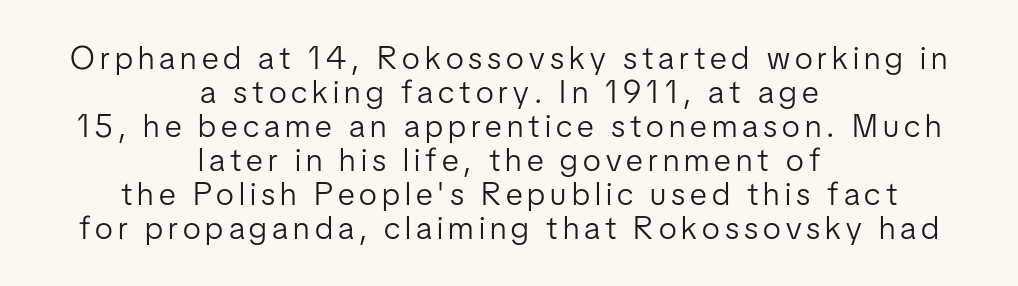
Q: Is the text bold? A: No.
Q: Is the text italic (slanted)? A: No, it is upright.
Q: Is the typeface a serif or a sans-serif typeface? A: Sans-serif.
Q: Is the text underlined? A: No.
Q: How is the paragraph aligned? A: Centered.
Q: Is the spacing between lines tight, normal or loose? A: Tight.
Q: Width (condensed, normal, or wide)? A: Condensed.
Q: Stroke contrast? A: Low.
Q: x-height? A: Medium.
Q: Monospaced? A: No.
